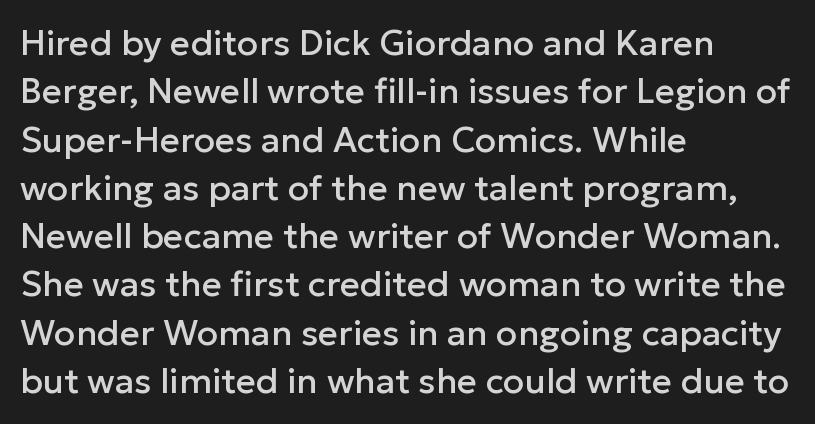
In terms of leading, this rendering sits right in the middle. Posture: vertical. Tracking value appears to be zero — textbook default spacing. Typeset ragged right — the left edge is the straight one. Underline: absent.
